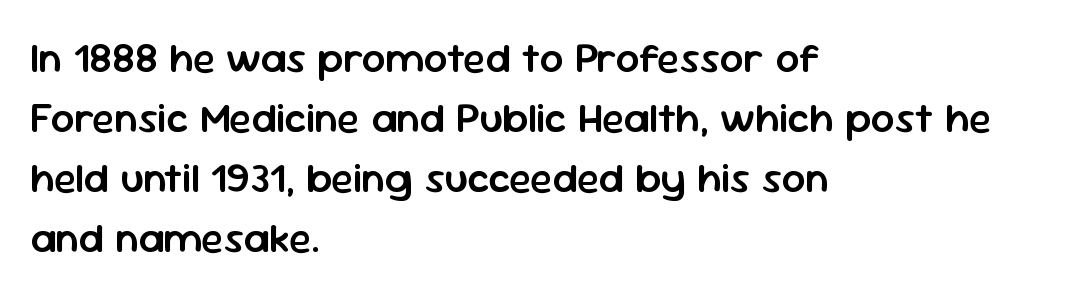
{"serif": "no", "italic": "no", "bold": "semi", "weight": "semibold", "width": "normal", "stroke_contrast": "low", "x_height": "medium", "monospaced": "no", "underline": "no", "align": "left", "line_spacing": "normal", "line_spacing_ratio": 1.43, "letter_spacing": "normal", "letter_spacing_em": 0.0, "glyph_px": 42}
